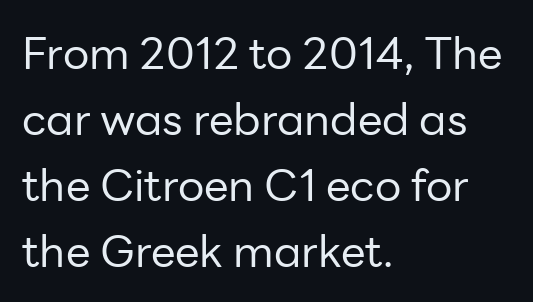
The image shows 44 px regular-weight sans-serif type, upright; set left-aligned, normal line spacing (1.5x), normal letter spacing, not underlined; low stroke contrast and a medium x-height.
